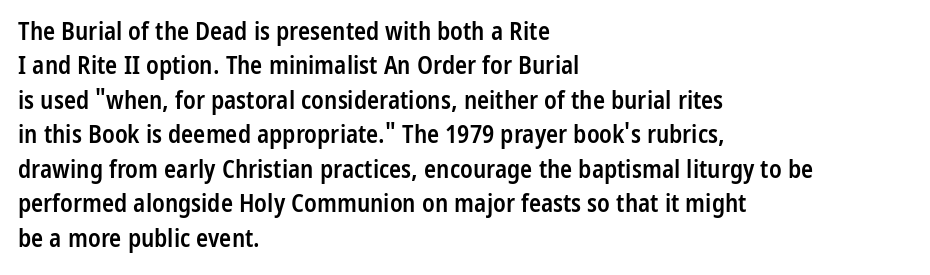
{"italic": "no", "bold": "semi", "underline": "no", "align": "left", "line_spacing": "normal", "line_spacing_ratio": 1.38, "letter_spacing": "normal", "letter_spacing_em": 0.0, "glyph_px": 25}
